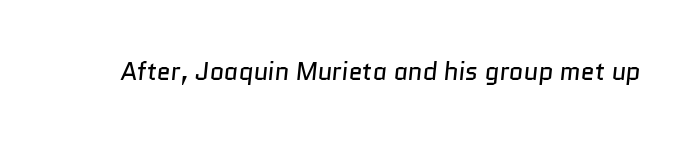
Q: Is the text bold? A: No.
Q: Is the text underlined? A: No.
Q: Is the spacing between letters normal or unusually wide? A: Normal.
